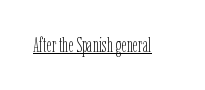
{"italic": "no", "bold": "no", "underline": "yes", "letter_spacing": "normal", "letter_spacing_em": 0.0, "glyph_px": 20}
